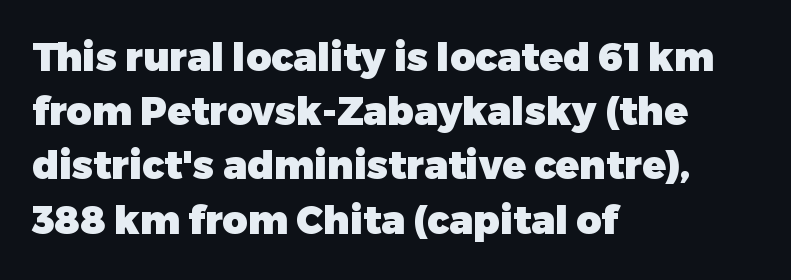
Q: Is the text bold? A: Yes.
Q: Is the text italic (slanted)? A: No, it is upright.
Q: Is the typeface a serif or a sans-serif typeface? A: Sans-serif.
Q: Is the text underlined? A: No.
Q: How is the paragraph aligned? A: Left-aligned.
Q: Is the spacing between letters normal or unusually wide? A: Normal.
Q: Is the spacing between lines tight, normal or loose? A: Normal.
Q: Width (condensed, normal, or wide)? A: Normal.
Q: Stroke contrast? A: Low.
Q: x-height? A: Medium.
Q: Monospaced? A: No.
